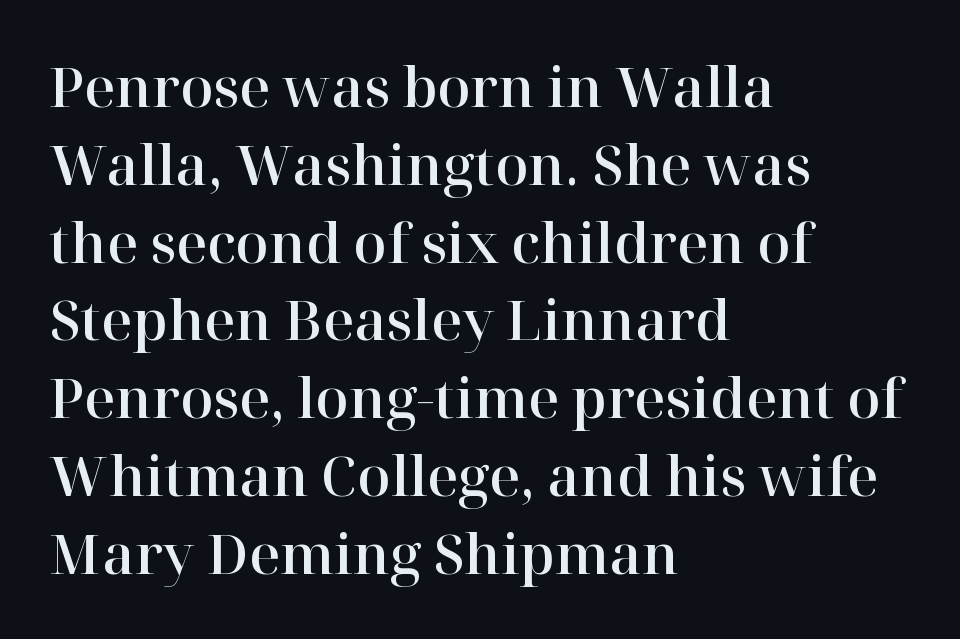
The string is rendered with underlining switched off. Honestly, the letter spacing is just normal — you wouldn't notice it. Looks like regular typesetting: each glyph gets only the width it needs. Letterform terminals end in serifs throughout the passage. Posture: straight, roman, zero tilt. Vertically, the passage feels balanced, rows spaced as you'd expect.
